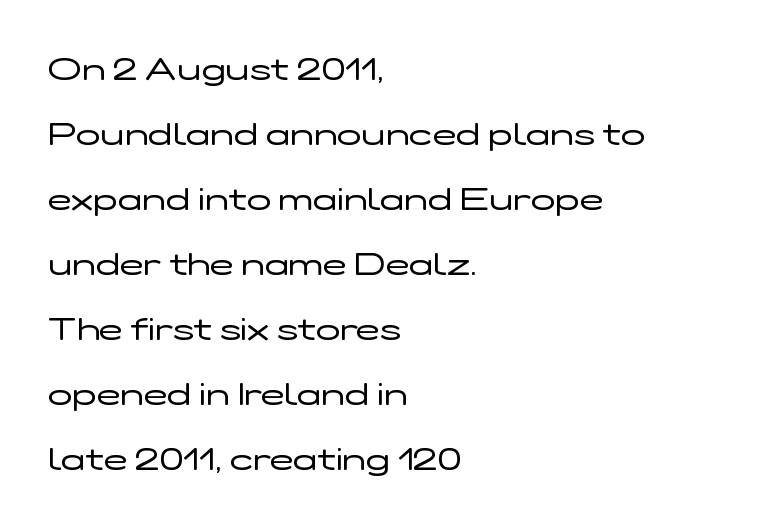
{"serif": "no", "italic": "no", "bold": "no", "weight": "regular", "width": "wide", "stroke_contrast": "low", "x_height": "medium", "monospaced": "no", "underline": "no", "align": "left", "line_spacing": "loose", "line_spacing_ratio": 2.03, "letter_spacing": "normal", "letter_spacing_em": 0.0, "glyph_px": 32}
